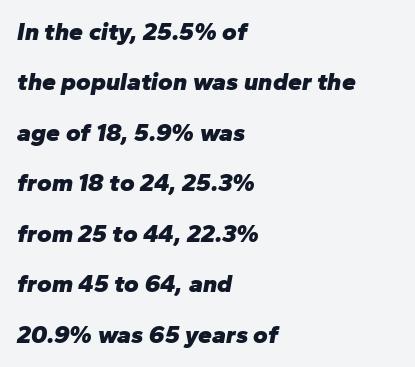
The image shows 25 px bold type, italic (leaning right); set left-aligned, loose line spacing (2.02x), normal letter spacing, not underlined.
